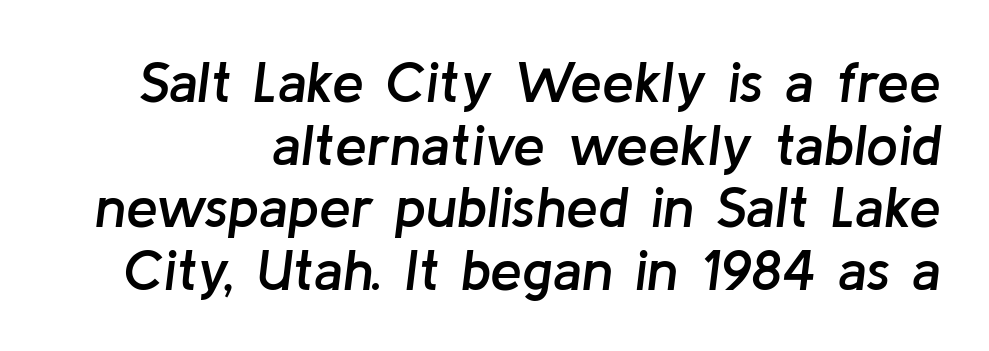
{"italic": "yes", "lean": "right", "slant_degrees": 8, "bold": "semi", "weight": "semibold", "width": "normal", "stroke_contrast": "low", "x_height": "medium", "monospaced": "no", "underline": "no", "line_spacing": "tight", "line_spacing_ratio": 1.1, "letter_spacing": "normal", "letter_spacing_em": 0.0, "glyph_px": 57}
